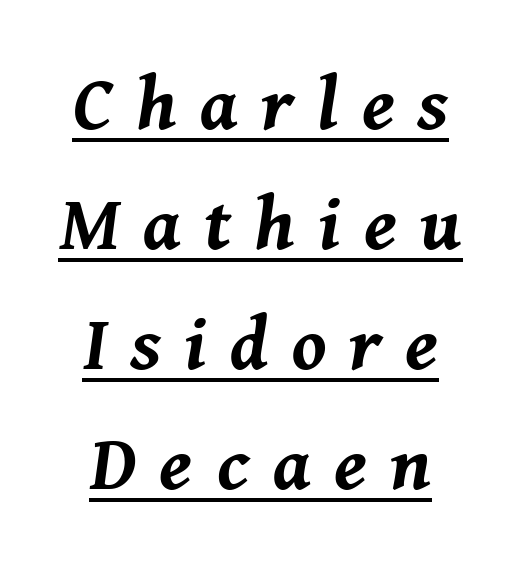
{"italic": "yes", "lean": "right", "slant_degrees": 8, "bold": "yes", "weight": "bold", "width": "normal", "stroke_contrast": "medium", "x_height": "medium", "monospaced": "no", "underline": "yes", "align": "center", "line_spacing": "normal", "line_spacing_ratio": 1.58, "letter_spacing": "wide", "letter_spacing_em": 0.31, "glyph_px": 76}
